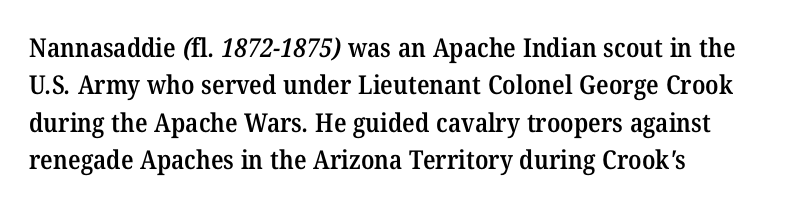
The image shows 26 px text type; set left-aligned, normal line spacing (1.44x), normal letter spacing, not underlined.
